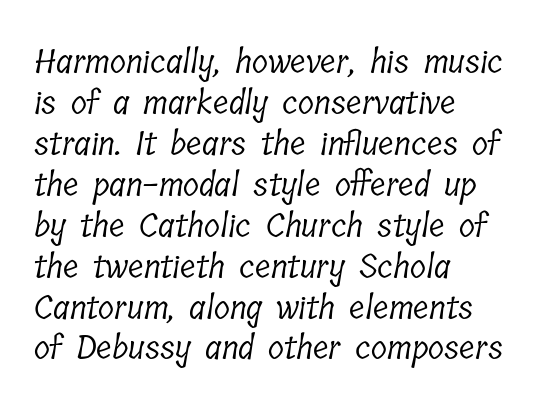
The image shows 33 px light, condensed serif type; set left-aligned, line spacing 1.24x, normal letter spacing, not underlined; low stroke contrast and a medium x-height.
